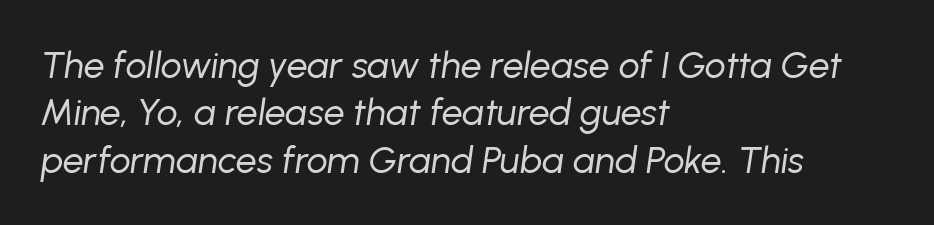
The image shows 37 px regular-weight type, italic (leaning right); set left-aligned, normal line spacing (1.28x), normal letter spacing, not underlined; low stroke contrast and a medium x-height.
